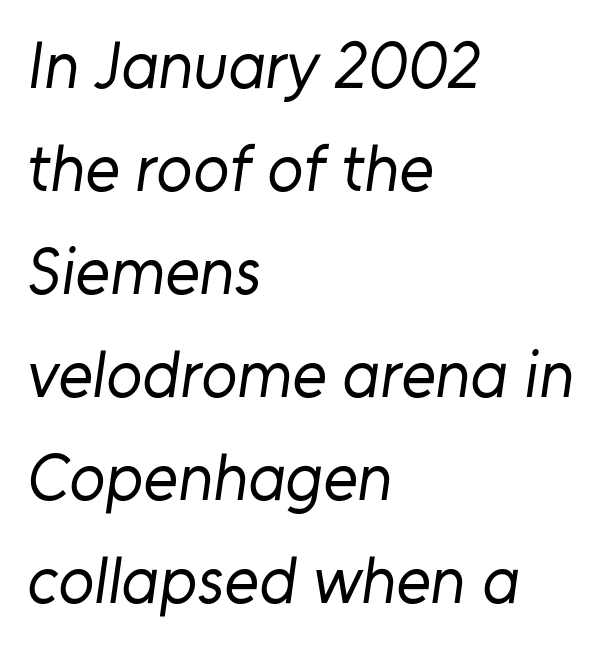
The image shows 66 px regular-weight sans-serif type; set left-aligned, normal line spacing (1.56x), normal letter spacing, not underlined; low stroke contrast and a medium x-height.
